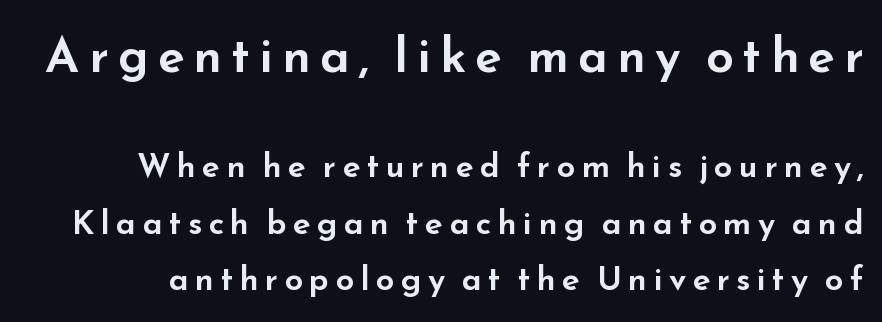
Q: Is the text italic (slanted)? A: No, it is upright.
Q: Is the typeface a serif or a sans-serif typeface? A: Sans-serif.
Q: Is the text underlined? A: No.
Q: Is the spacing between lines tight, normal or loose? A: Normal.
Q: Which block of text is set in a larger size, the first (top) or the second (bottom)? A: The first (top) one.
Q: Width (condensed, normal, or wide)? A: Wide.
Q: Stroke contrast? A: Low.
Q: x-height? A: Small.
Q: Monospaced? A: No.
